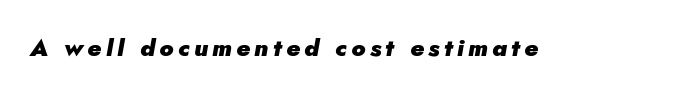
Plenty of ink on the page — the face is bold. Underline: absent. Quick note: italic.
